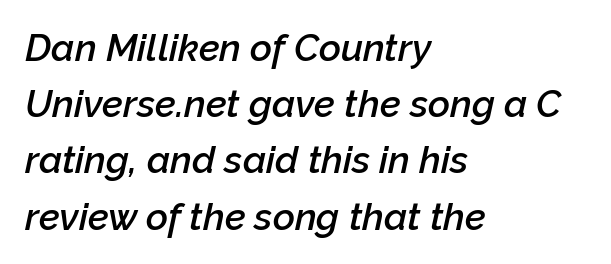
The image shows 38 px semibold type, italic (leaning right); set left-aligned, normal line spacing (1.48x), normal letter spacing, not underlined; low stroke contrast and a medium x-height.
